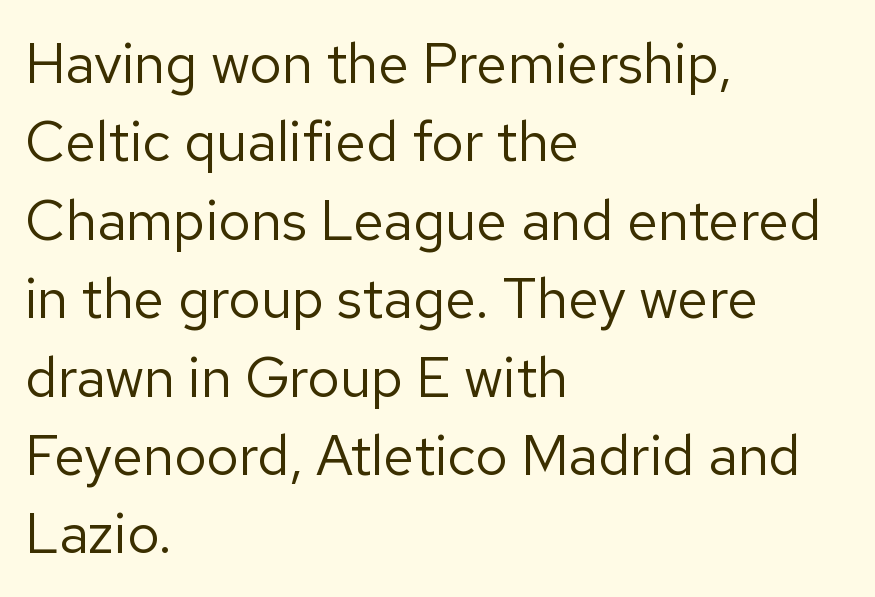
Lines of text with bare space underneath. A typesetter would call this proportional, since set widths differ per character. Summary of vertical rhythm: regular, with standard interline spacing. Compared with typical body copy, the letter spacing here is the same. This is sans-serif lettering, the kind often seen on screens and signage.
